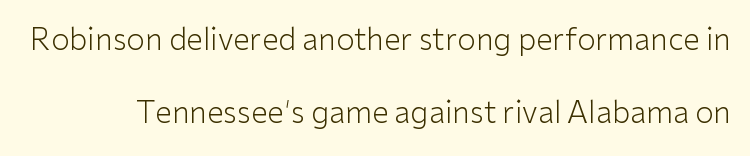
{"serif": "no", "italic": "no", "bold": "no", "weight": "light", "width": "normal", "stroke_contrast": "low", "x_height": "medium", "monospaced": "no", "underline": "no", "line_spacing": "loose", "line_spacing_ratio": 2.43, "letter_spacing": "normal", "letter_spacing_em": 0.0, "glyph_px": 30}
